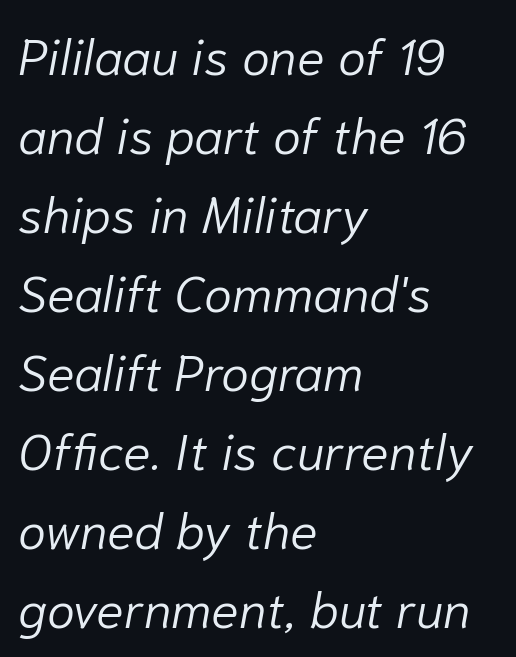
The image shows 51 px light type, italic (leaning right); set left-aligned, normal line spacing (1.55x), normal letter spacing, not underlined; low stroke contrast and a medium x-height.
